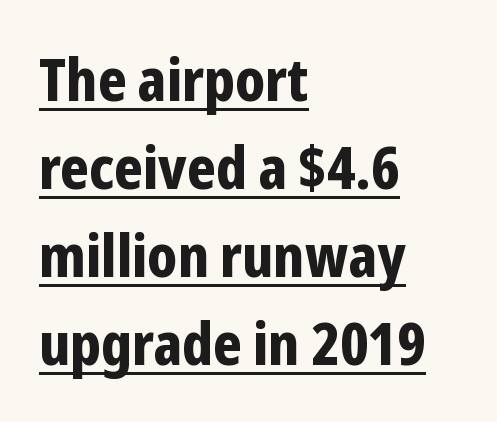
These lines are composed in type without serifs. The lettering is marked with a stroke running underneath it. Varying glyph widths throughout — classic text-font behaviour. The paragraph has a hard left edge and a soft right edge. On the weight axis this lands at bold, roughly 700.
